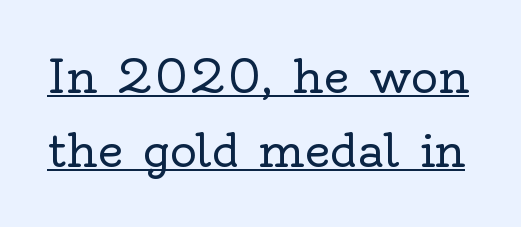
Q: Is the text bold? A: No.
Q: Is the text italic (slanted)? A: No, it is upright.
Q: Is the typeface a serif or a sans-serif typeface? A: Serif.
Q: Is the text underlined? A: Yes.
Q: Is the spacing between letters normal or unusually wide? A: Normal.
Q: Is the spacing between lines tight, normal or loose? A: Normal.
Q: Width (condensed, normal, or wide)? A: Normal.
Q: x-height? A: Small.
Q: Monospaced? A: No.
